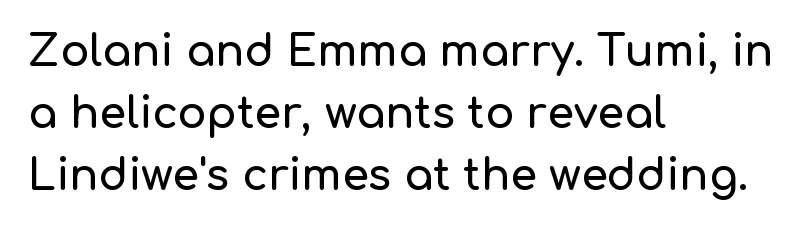
Q: Is the text italic (slanted)? A: No, it is upright.
Q: Is the typeface a serif or a sans-serif typeface? A: Sans-serif.
Q: Is the text underlined? A: No.
Q: How is the paragraph aligned? A: Left-aligned.
Q: Is the spacing between letters normal or unusually wide? A: Normal.
Q: Is the spacing between lines tight, normal or loose? A: Normal.
Q: Width (condensed, normal, or wide)? A: Normal.
Q: Stroke contrast? A: Low.
Q: x-height? A: Medium.
Q: Monospaced? A: No.
